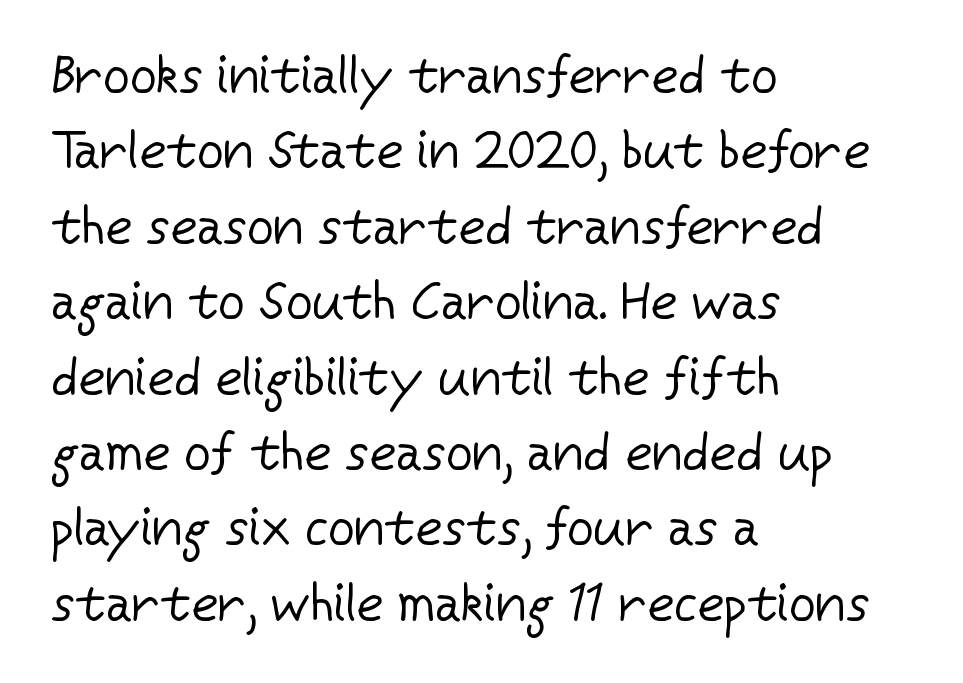
Q: Is the text bold? A: No.
Q: Is the text italic (slanted)? A: No, it is upright.
Q: Is the typeface a serif or a sans-serif typeface? A: Sans-serif.
Q: Is the text underlined? A: No.
Q: How is the paragraph aligned? A: Left-aligned.
Q: Is the spacing between letters normal or unusually wide? A: Normal.
Q: Is the spacing between lines tight, normal or loose? A: Normal.
Q: Width (condensed, normal, or wide)? A: Normal.
Q: Stroke contrast? A: Low.
Q: x-height? A: Medium.
Q: Monospaced? A: No.
